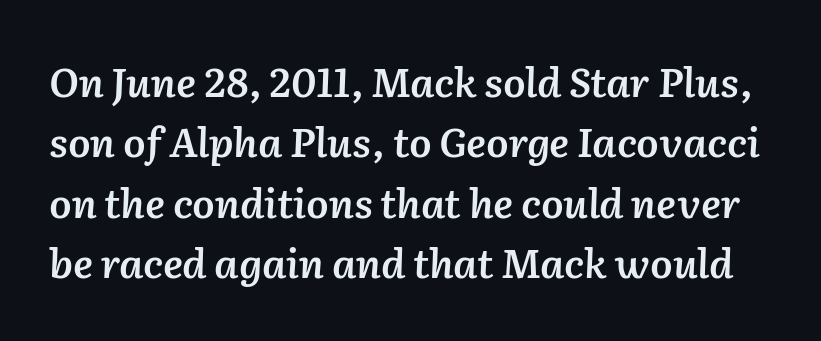
Letters rest on an invisible, unmarked baseline. This sample uses an oblique cut, with every glyph tilted off the vertical. Varying glyph widths throughout — classic text-font behaviour. A normal amount of white space separates one row of letters from the next.
